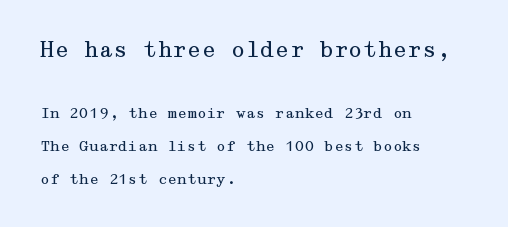
The image shows 21 px text type, upright; set left-aligned, loose line spacing (2.35x), normal letter spacing, not underlined; the first (top) block is 1.5x larger.
